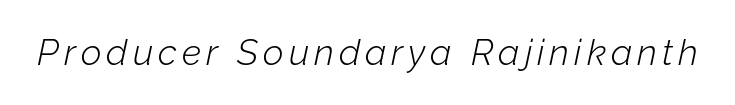
Q: Is the text bold? A: No.
Q: Is the text italic (slanted)? A: Yes, it leans right by about 12 degrees.
Q: Is the text underlined? A: No.
Q: Width (condensed, normal, or wide)? A: Normal.
Q: Stroke contrast? A: Low.
Q: x-height? A: Medium.
Q: Monospaced? A: No.
